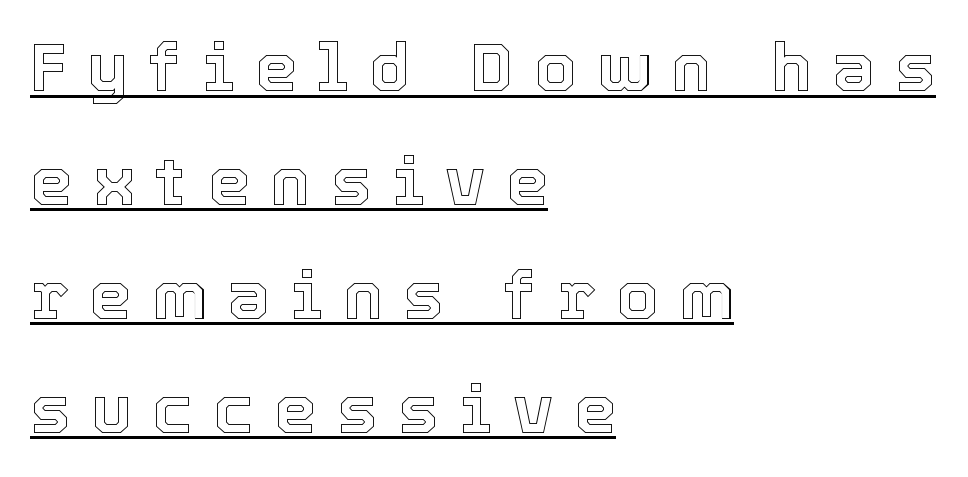
{"italic": "no", "width": "normal", "x_height": "medium", "monospaced": "no", "underline": "yes", "align": "left", "line_spacing": "normal", "line_spacing_ratio": 1.7, "letter_spacing": "wide", "letter_spacing_em": 0.31, "glyph_px": 67}
